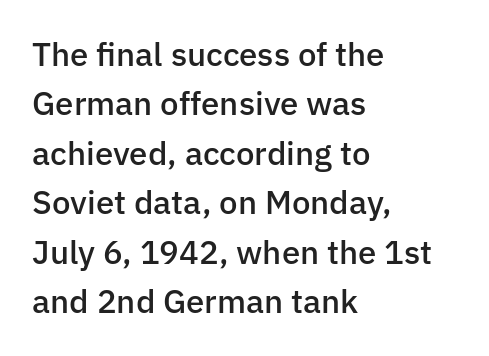
The image shows 33 px semibold sans-serif type, upright; set left-aligned, normal line spacing (1.5x), normal letter spacing, not underlined; low stroke contrast and a medium x-height.
